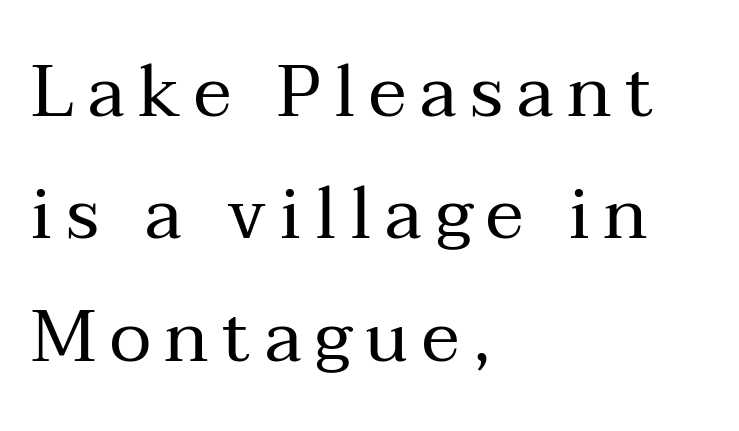
{"serif": "yes", "italic": "no", "bold": "no", "weight": "regular", "width": "normal", "stroke_contrast": "medium", "x_height": "medium", "monospaced": "no", "underline": "no", "align": "left", "line_spacing": "normal", "line_spacing_ratio": 1.7, "glyph_px": 72}
